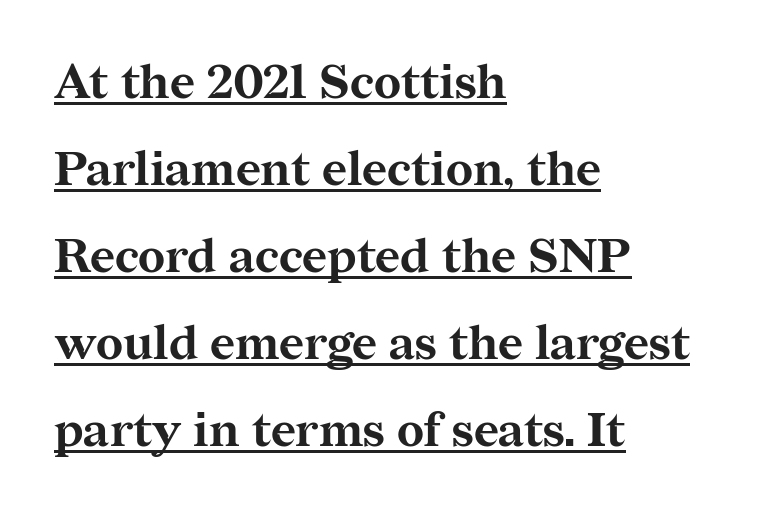
Observe the ordinary spacing: letters are neighbours, not strangers. You could not count columns in this text — the font is proportionally spaced. As a designer I'd log this as weight 700, bold. Each line starts at the same left margin while the right side varies.
